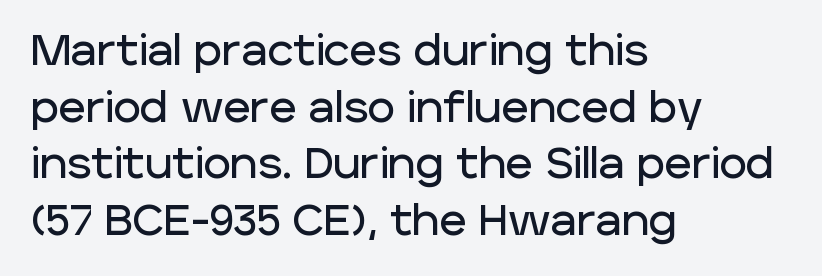
The image shows 42 px sans-serif type, upright; set left-aligned, normal line spacing (1.35x), normal letter spacing, not underlined; low stroke contrast and a large x-height.
